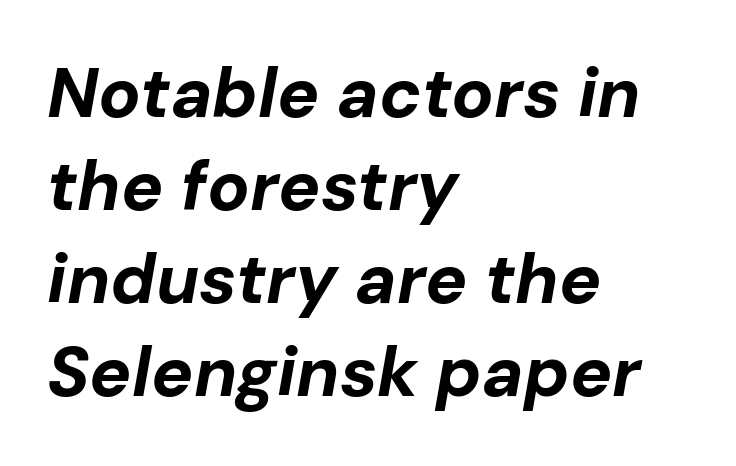
Leading: standard. The face used here is proportionally spaced, like ordinary book or web type. The letterforms sit shoulder to shoulder at normal distance. The face used here has a pronounced slope to its letters.
